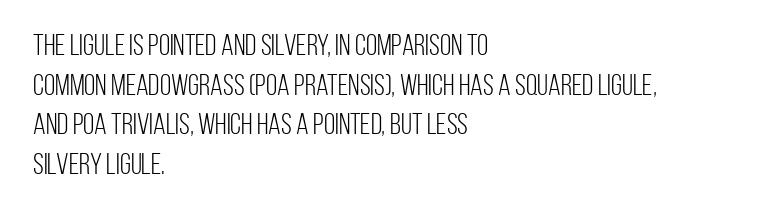
A light-to-regular cut is what we see here. Leading matches the norm, producing a regular column. The paragraph has a hard left edge and a soft right edge. Characters remain perfectly vertical along every line. Type without underlining. Words appear dense and cohesive because spacing is normal.
